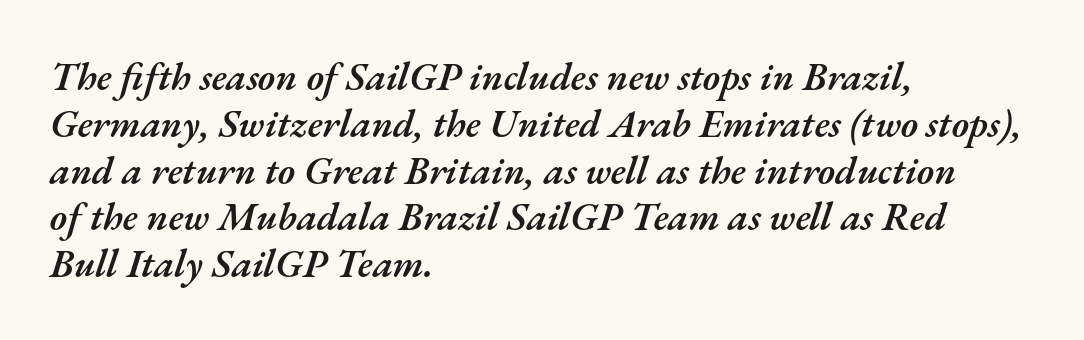
The foot of each line stays bare and open. Compared with an ordinary text face, these strokes are moderately heavier — a semibold. The passage shown is typed in a proportional face where columns would drift. Would a proofreader flag this as italicized? Yes.
